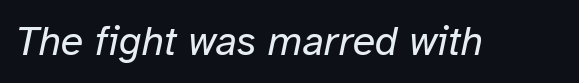
{"italic": "yes", "lean": "right", "slant_degrees": 12, "bold": "no", "weight": "regular", "width": "normal", "stroke_contrast": "low", "x_height": "medium", "monospaced": "no", "underline": "no", "letter_spacing": "normal", "letter_spacing_em": 0.0, "glyph_px": 41}
